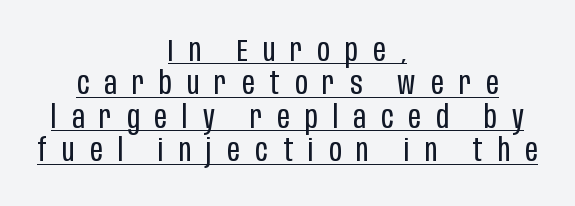
The image shows 31 px regular-weight, condensed sans-serif type, upright; set centered, tight line spacing (1.08x), unusually wide letter spacing (+0.49 em), underlined; low stroke contrast and a large x-height.
